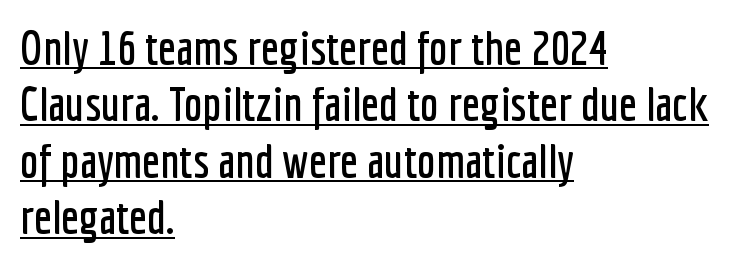
Students, observe the line beneath the letters — that is underlining. One-word summary of the alignment: left. This rendering leaves character spacing at its baseline value. Grotesque or geometric, the face here clearly has no serifs. The letters stand straight up with perfectly vertical stems. Character widths vary here, with narrow letters taking less room than wide ones.
